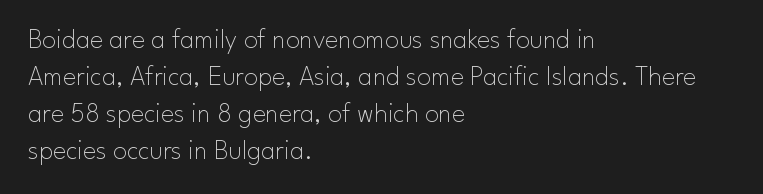
The image shows 28 px thin sans-serif type, upright; set left-aligned, normal line spacing (1.32x), normal letter spacing, not underlined; low stroke contrast and a small x-height.
